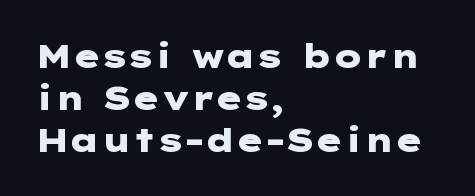
The image shows 33 px heavy, wide sans-serif type, upright; set left-aligned, normal line spacing (1.27x), normal letter spacing, not underlined; low stroke contrast and a medium x-height.
